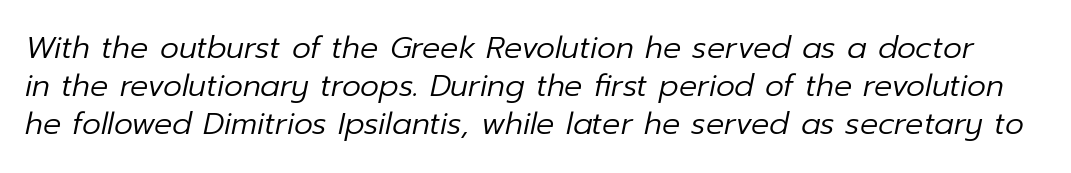
The image shows 30 px regular-weight type, italic (leaning right); set normal line spacing (1.27x), normal letter spacing, not underlined; low stroke contrast and a medium x-height.
